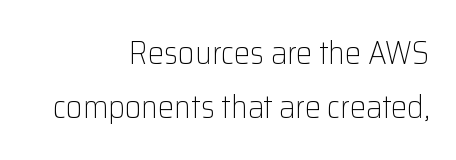
The zone under the glyphs is completely vacant. The horizontal fit of the characters is conventional and even. Is there much room between lines? A standard amount, neither cramped nor airy. The type family on display is of the sans-serif kind.
